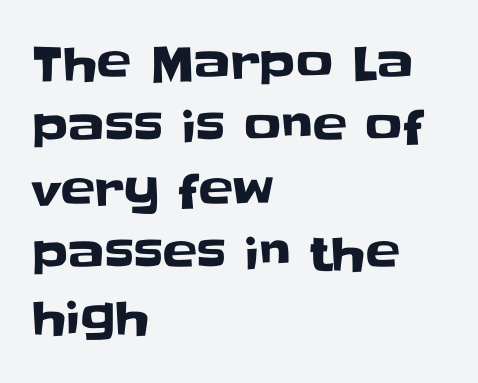
The image shows 46 px sans-serif type, upright; set left-aligned, normal line spacing (1.38x), normal letter spacing, not underlined; low stroke contrast and a large x-height.
